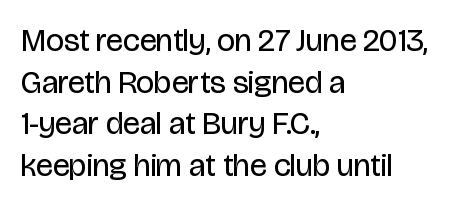
{"serif": "no", "italic": "no", "bold": "no", "weight": "regular", "width": "condensed", "stroke_contrast": "low", "x_height": "large", "monospaced": "no", "underline": "no", "align": "left", "line_spacing": "normal", "line_spacing_ratio": 1.3, "letter_spacing": "normal", "letter_spacing_em": 0.0, "glyph_px": 32}
